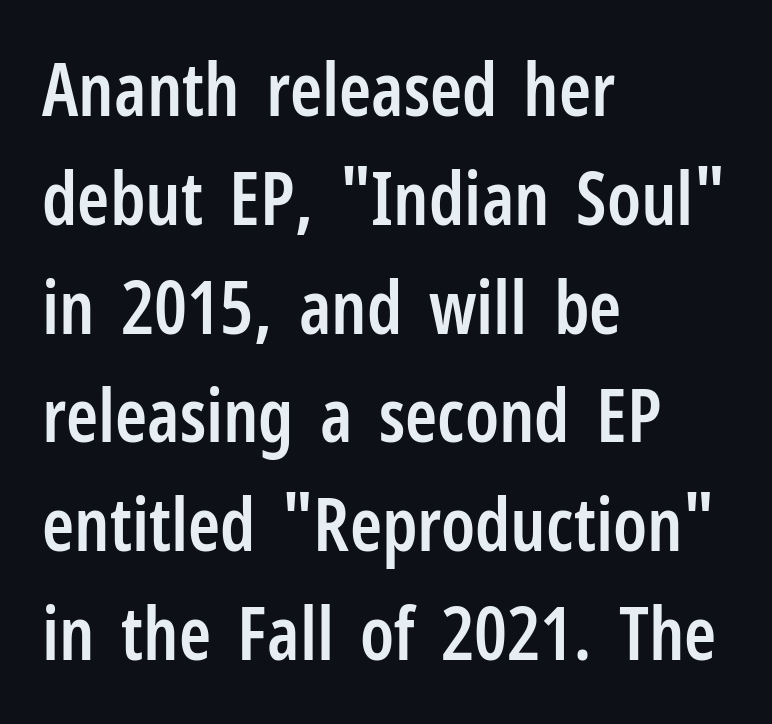
The image shows 73 px semibold, condensed sans-serif type, upright; set left-aligned, normal line spacing (1.49x), normal letter spacing, not underlined; low stroke contrast and a medium x-height.
